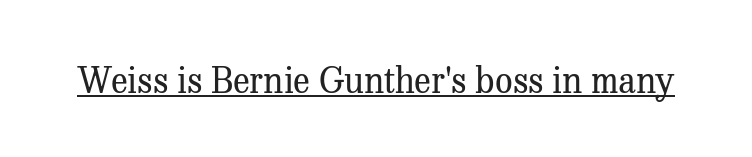
{"serif": "yes", "italic": "no", "bold": "no", "weight": "regular", "width": "normal", "stroke_contrast": "medium", "x_height": "medium", "monospaced": "no", "underline": "yes", "letter_spacing": "normal", "letter_spacing_em": 0.0, "glyph_px": 35}
